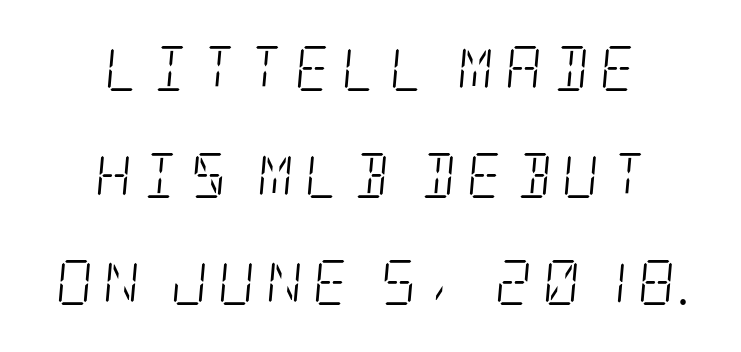
The whole block is typeset with a tilt. If you folded the block vertically in half, each line would mirror itself in length. The font sits on the lighter half of the weight spectrum, regular included. Regarding serifs, this sample has them. Bare-footed words on every line.
